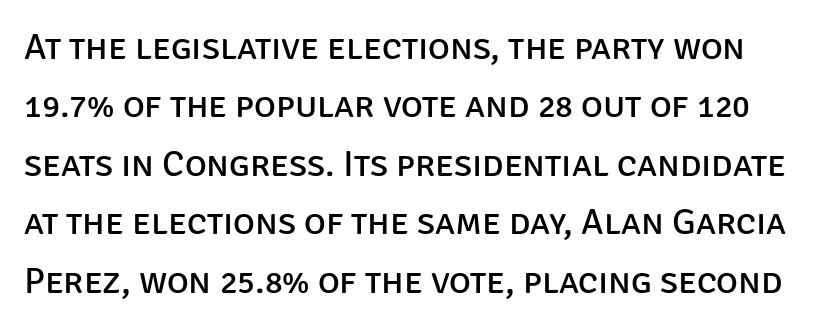
The image shows 37 px regular-weight sans-serif type, upright; set normal line spacing (1.58x), normal letter spacing, not underlined; low stroke contrast and a large x-height.
